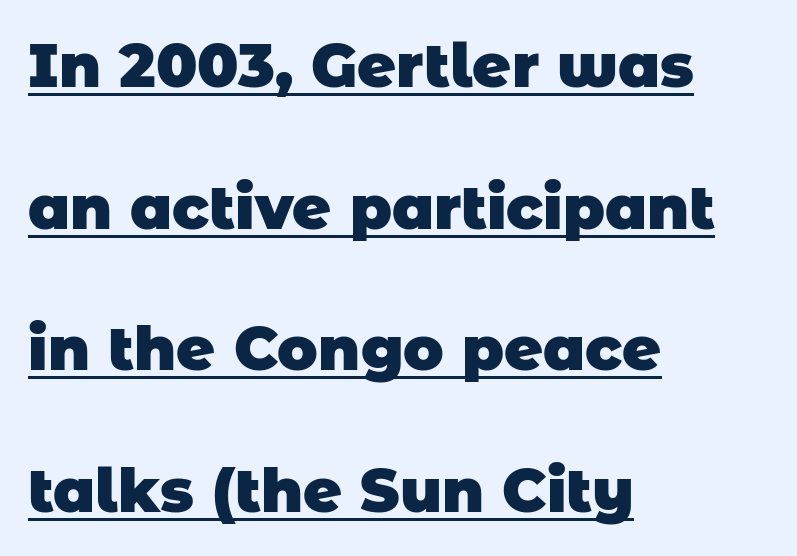
Q: Is the text bold? A: Yes.
Q: Is the typeface a serif or a sans-serif typeface? A: Sans-serif.
Q: Is the text underlined? A: Yes.
Q: How is the paragraph aligned? A: Left-aligned.
Q: Is the spacing between letters normal or unusually wide? A: Normal.
Q: Is the spacing between lines tight, normal or loose? A: Loose.
Q: Width (condensed, normal, or wide)? A: Normal.
Q: Stroke contrast? A: Low.
Q: x-height? A: Large.
Q: Monospaced? A: No.
